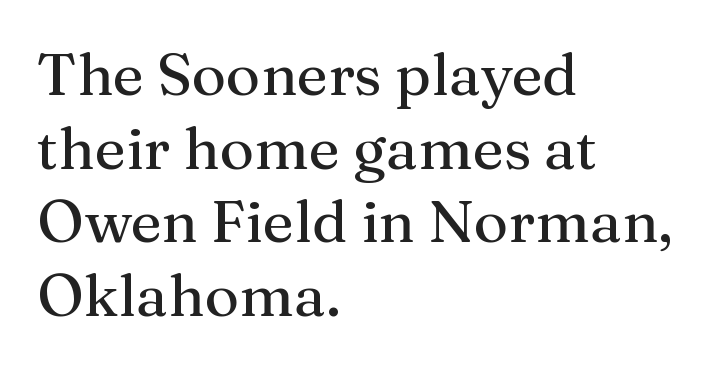
Q: Is the text italic (slanted)? A: No, it is upright.
Q: Is the typeface a serif or a sans-serif typeface? A: Serif.
Q: Is the text underlined? A: No.
Q: How is the paragraph aligned? A: Left-aligned.
Q: Is the spacing between letters normal or unusually wide? A: Normal.
Q: Is the spacing between lines tight, normal or loose? A: Normal.
Q: Width (condensed, normal, or wide)? A: Normal.
Q: Stroke contrast? A: Medium.
Q: x-height? A: Medium.
Q: Monospaced? A: No.
